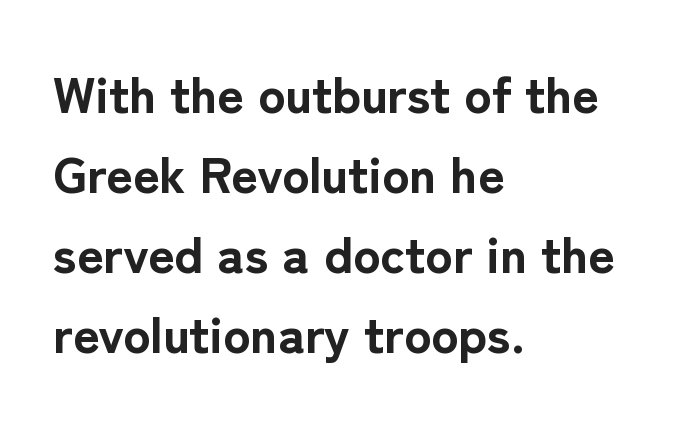
Visually the block forms a straight wall on the left and a jagged coastline on the right. Plain, unruled lines of type. These lines are rendered in a variable-pitch font. The gaps between neighbouring characters are ordinary and unremarkable. Horizontal bands of white between lines are of average thickness.
